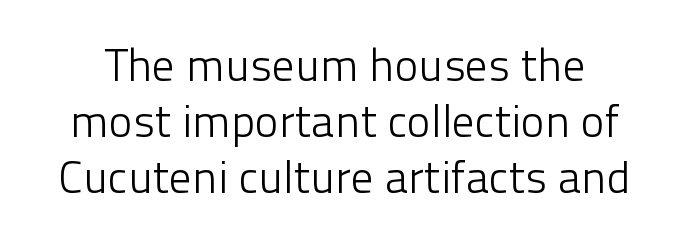
Q: Is the text bold? A: No.
Q: Is the text italic (slanted)? A: No, it is upright.
Q: Is the typeface a serif or a sans-serif typeface? A: Sans-serif.
Q: Is the text underlined? A: No.
Q: Is the spacing between letters normal or unusually wide? A: Normal.
Q: Width (condensed, normal, or wide)? A: Normal.
Q: Stroke contrast? A: Low.
Q: x-height? A: Medium.
Q: Monospaced? A: No.
